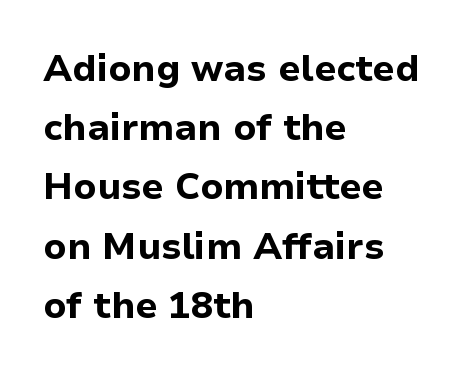
Q: Is the text bold? A: Yes.
Q: Is the text italic (slanted)? A: No, it is upright.
Q: Is the typeface a serif or a sans-serif typeface? A: Sans-serif.
Q: Is the text underlined? A: No.
Q: How is the paragraph aligned? A: Left-aligned.
Q: Is the spacing between letters normal or unusually wide? A: Normal.
Q: Is the spacing between lines tight, normal or loose? A: Normal.
Q: Width (condensed, normal, or wide)? A: Normal.
Q: Stroke contrast? A: Low.
Q: x-height? A: Medium.
Q: Monospaced? A: No.
